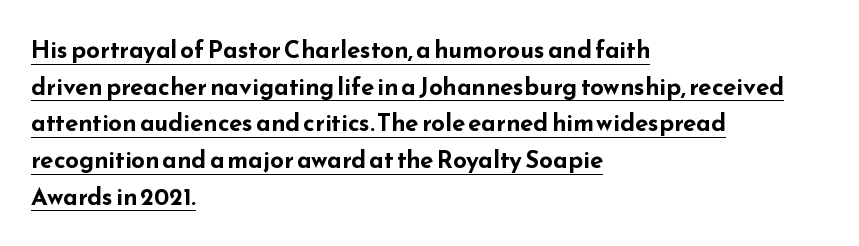
Q: Is the text bold? A: Yes.
Q: Is the text italic (slanted)? A: No, it is upright.
Q: Is the text underlined? A: Yes.
Q: How is the paragraph aligned? A: Left-aligned.
Q: Is the spacing between letters normal or unusually wide? A: Normal.
Q: Is the spacing between lines tight, normal or loose? A: Normal.
